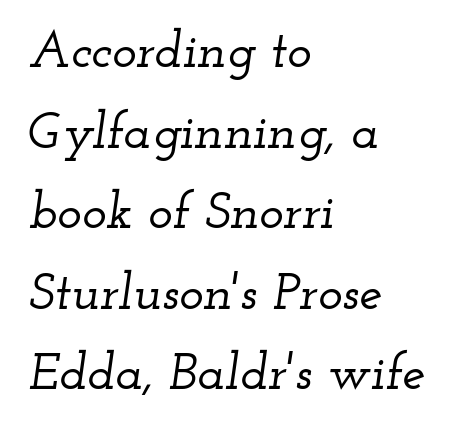
{"serif": "yes", "italic": "yes", "lean": "right", "slant_degrees": 12, "width": "wide", "stroke_contrast": "low", "x_height": "small", "monospaced": "no", "underline": "no", "align": "left", "line_spacing": "normal", "line_spacing_ratio": 1.55, "letter_spacing": "normal", "letter_spacing_em": 0.0, "glyph_px": 52}
